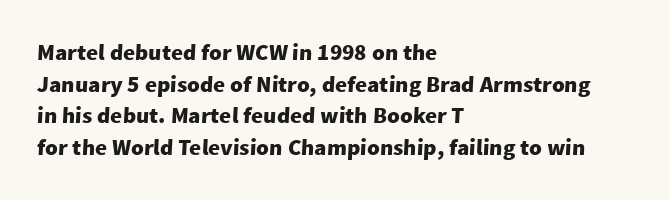
The tracking reads as untouched default to a designer's eye. Each row of text sits above clean, open space. Reading down the block, your eye returns to a fixed left position each line. The rendering uses a moderate line-height, typical for paragraphs. You'd pick this weight for a headline — it's a proper bold.
